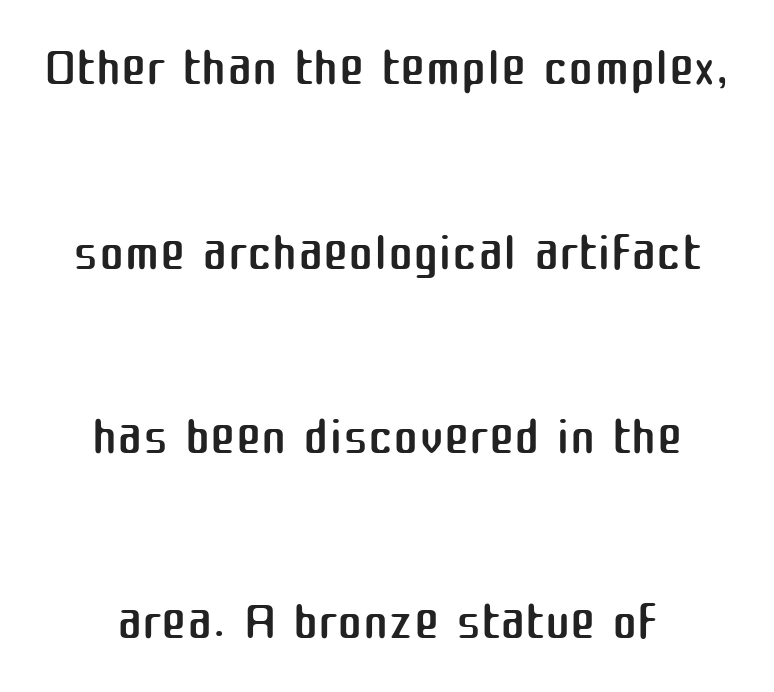
Q: Is the text bold? A: No.
Q: Is the text italic (slanted)? A: No, it is upright.
Q: Is the typeface a serif or a sans-serif typeface? A: Sans-serif.
Q: Is the text underlined? A: No.
Q: How is the paragraph aligned? A: Centered.
Q: Is the spacing between letters normal or unusually wide? A: Normal.
Q: Is the spacing between lines tight, normal or loose? A: Loose.
Q: Width (condensed, normal, or wide)? A: Normal.
Q: Stroke contrast? A: Medium.
Q: x-height? A: Medium.
Q: Monospaced? A: No.
